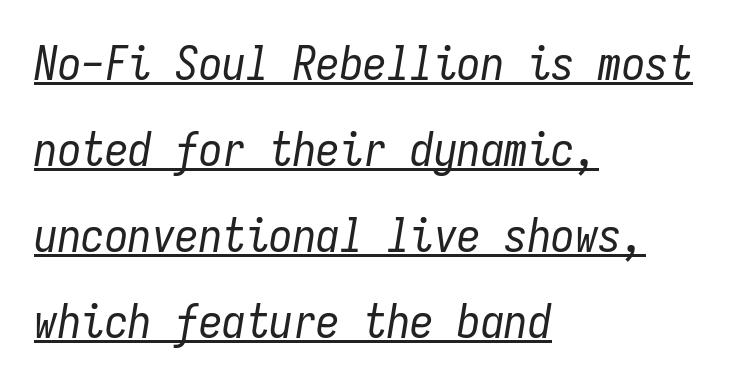
The image shows 47 px regular-weight, condensed type, italic (leaning right), monospaced; set left-aligned, line spacing 1.83x, normal letter spacing, underlined; low stroke contrast and a medium x-height.
